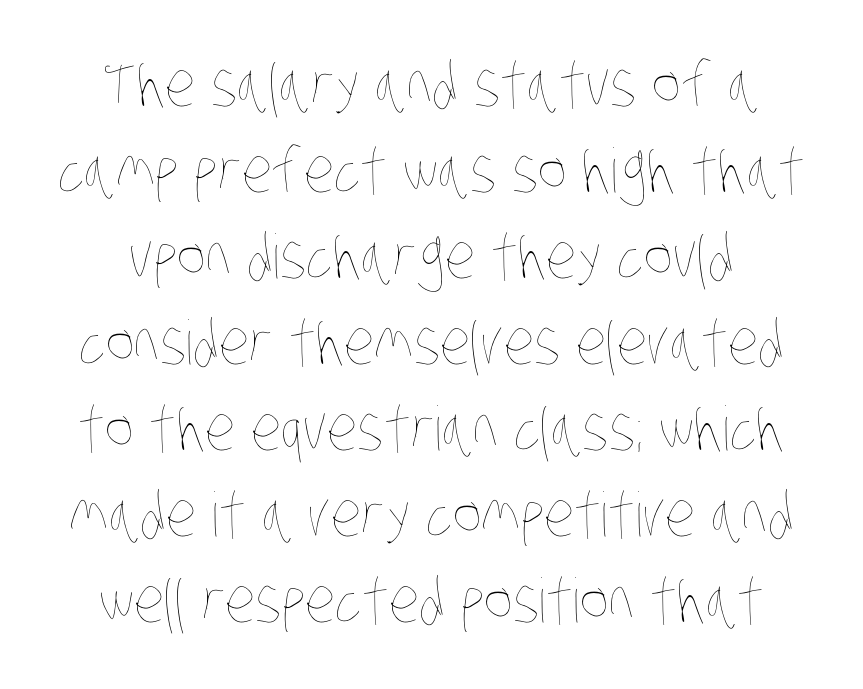
{"bold": "no", "weight": "thin", "width": "condensed", "stroke_contrast": "low", "x_height": "large", "monospaced": "no", "underline": "no", "line_spacing": "normal", "line_spacing_ratio": 1.41, "letter_spacing": "normal", "letter_spacing_em": 0.0, "glyph_px": 61}
